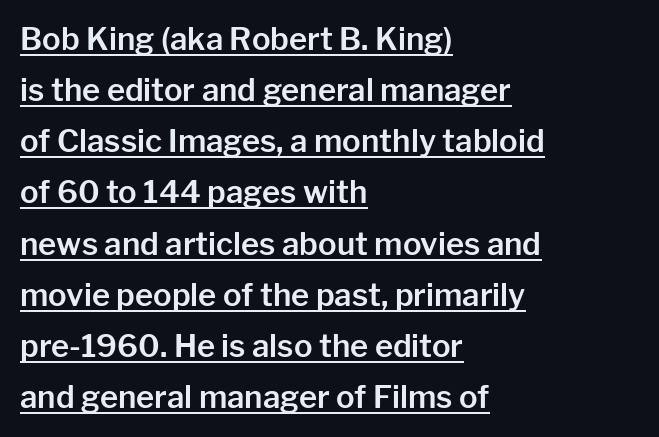
Posture: straight, roman, zero tilt. These lines are set flush left with a ragged right edge. Underlined type. The line-height multiplier appears to be the usual default. Each letter's strokes conclude bluntly, with no projecting serifs.
